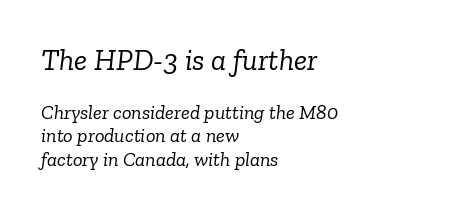
The passage shown is typed in a proportional face where columns would drift. The passage shown is not bold in any degree. Students, note that the glyphs here touch the page at normal intervals. These two chunks differ in scale, with the top chunk taking the larger measure. Characters are canted at an angle relative to the baseline's perpendicular.
